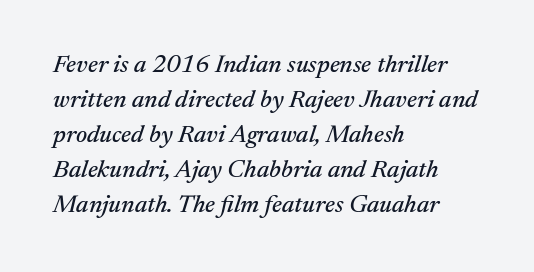
Layout note: lines flush left. The space between consecutive lines is moderate. The baseline area is clear. Would a proofreader flag this as italicized? Yes.
